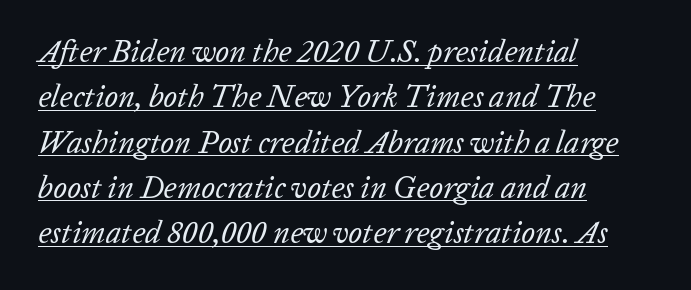
Q: Is the text bold? A: No.
Q: Is the text italic (slanted)? A: Yes, it leans right by about 20 degrees.
Q: Is the text underlined? A: Yes.
Q: How is the paragraph aligned? A: Left-aligned.
Q: Is the spacing between letters normal or unusually wide? A: Normal.
Q: Is the spacing between lines tight, normal or loose? A: Normal.
Q: Width (condensed, normal, or wide)? A: Normal.
Q: Stroke contrast? A: Low.
Q: x-height? A: Medium.
Q: Monospaced? A: No.
